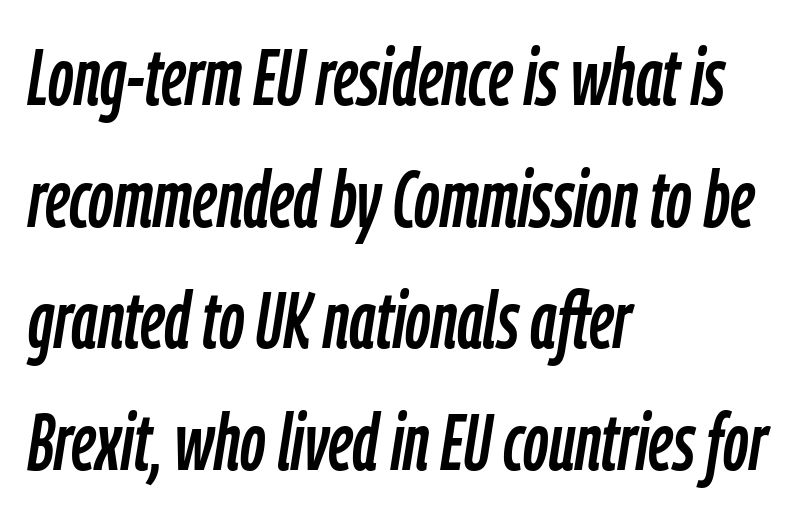
The image shows 79 px condensed type, italic (leaning right); set left-aligned, normal line spacing (1.54x), normal letter spacing, not underlined; low stroke contrast and a medium x-height.
